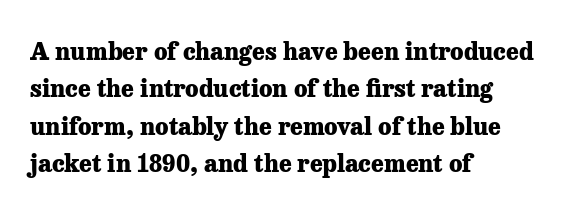
The image shows 24 px bold type, upright; set left-aligned, normal line spacing (1.56x), normal letter spacing, not underlined.
